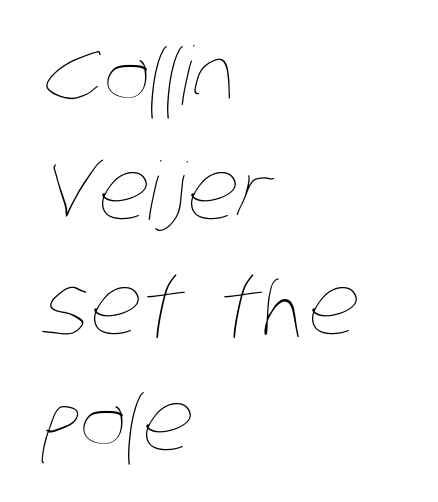
{"bold": "no", "weight": "thin", "width": "condensed", "stroke_contrast": "low", "x_height": "large", "monospaced": "no", "underline": "no", "align": "left", "line_spacing": "normal", "line_spacing_ratio": 1.44, "letter_spacing": "normal", "letter_spacing_em": 0.0, "glyph_px": 80}
